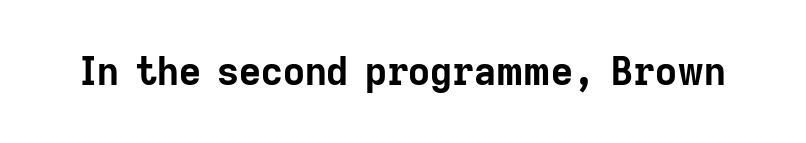
The image shows 38 px bold sans-serif type, upright; set normal letter spacing, not underlined; low stroke contrast and a medium x-height.
